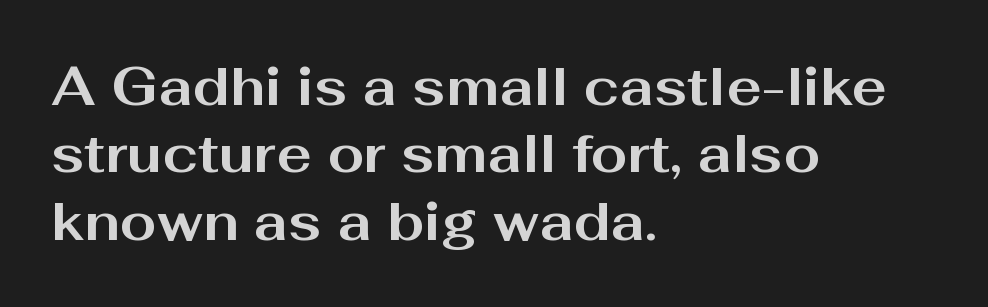
{"serif": "no", "italic": "no", "bold": "yes", "weight": "bold", "width": "wide", "stroke_contrast": "medium", "x_height": "medium", "monospaced": "no", "underline": "no", "align": "left", "line_spacing": "normal", "line_spacing_ratio": 1.27, "letter_spacing": "normal", "letter_spacing_em": 0.0, "glyph_px": 53}
